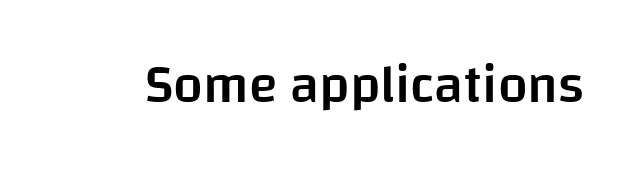
The image shows 53 px semibold sans-serif type, upright; set normal letter spacing, not underlined; low stroke contrast and a large x-height.
